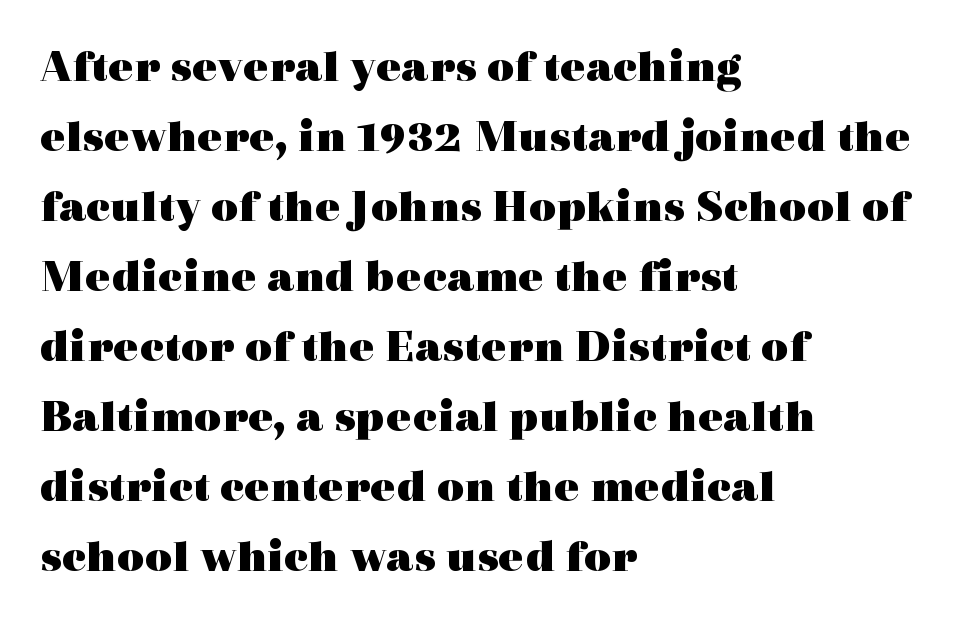
{"serif": "yes", "italic": "no", "bold": "yes", "weight": "heavy", "width": "wide", "x_height": "medium", "monospaced": "no", "underline": "no", "align": "left", "line_spacing": "normal", "line_spacing_ratio": 1.49, "letter_spacing": "normal", "letter_spacing_em": 0.0, "glyph_px": 47}
